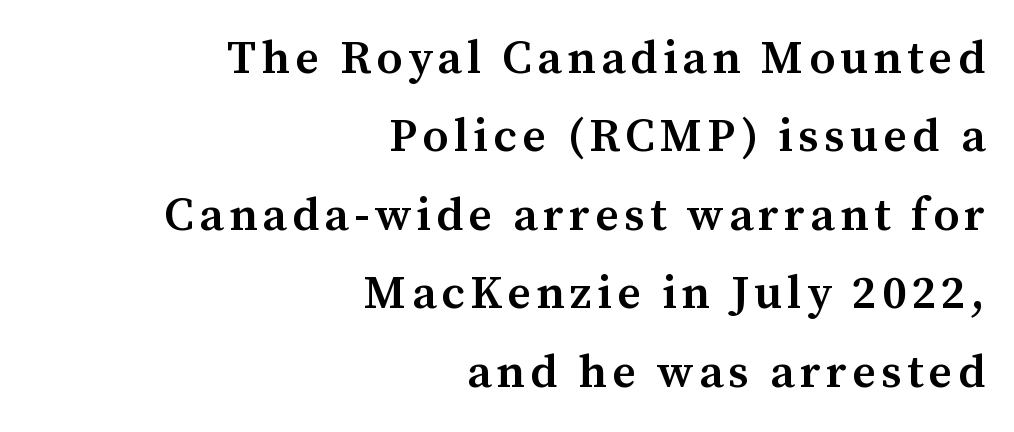
Q: Is the text bold? A: Semi-bold.
Q: Is the text italic (slanted)? A: No, it is upright.
Q: Is the typeface a serif or a sans-serif typeface? A: Serif.
Q: Is the text underlined? A: No.
Q: How is the paragraph aligned? A: Right-aligned.
Q: Is the spacing between lines tight, normal or loose? A: Normal.
Q: Width (condensed, normal, or wide)? A: Normal.
Q: Stroke contrast? A: Medium.
Q: x-height? A: Medium.
Q: Monospaced? A: No.
